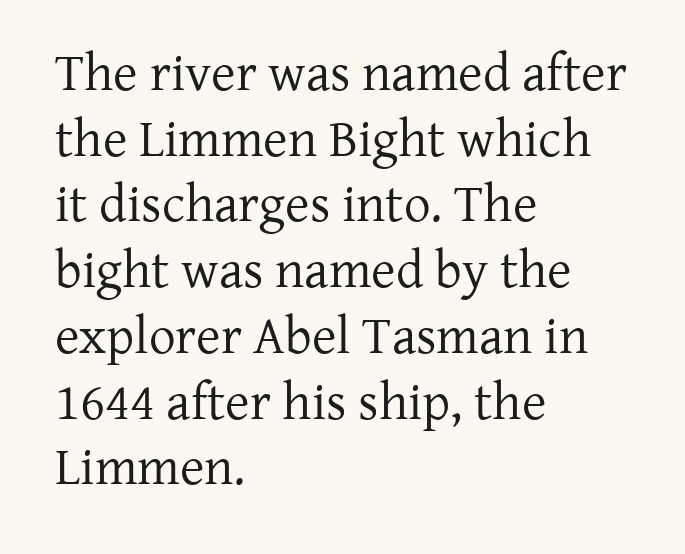
The image shows 53 px regular-weight serif type, upright; set left-aligned, line spacing 1.24x, normal letter spacing, not underlined; low stroke contrast and a medium x-height.
